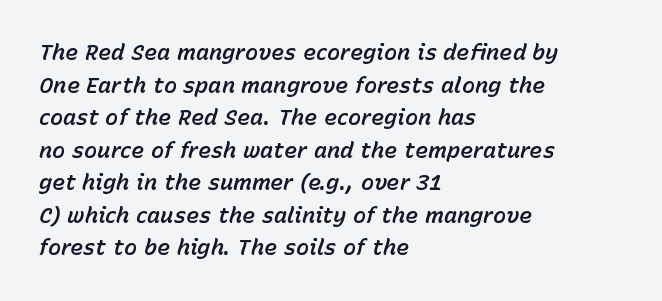
Leading matches the norm, producing a regular column. The space directly below the letters is spotless. Horizontally, the lines are justified to the leading edge only. It's the slanting kind of type.
